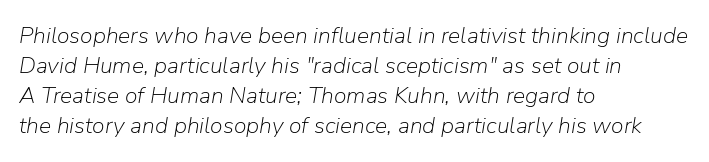
{"italic": "yes", "lean": "right", "slant_degrees": 9, "bold": "no", "underline": "no", "align": "left", "line_spacing": "normal", "line_spacing_ratio": 1.31, "letter_spacing": "normal", "letter_spacing_em": 0.0, "glyph_px": 23}
